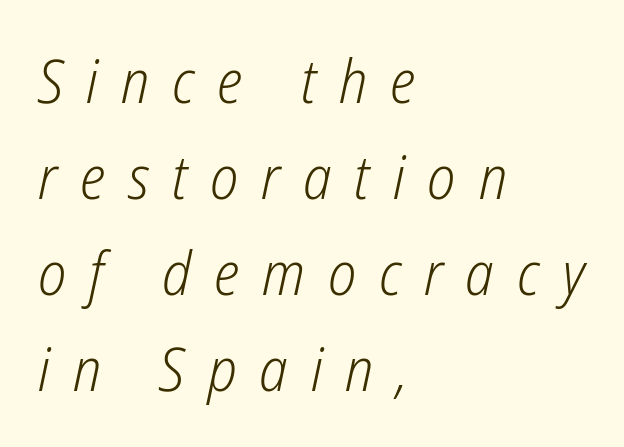
Weight: regular or lighter. Check under the words: just untouched page. Reading down the block, your eye returns to a fixed left position each line. This block has exactly the height ordinary leading produces. Emphasis-style slanted type is in use. Is the letter spacing exaggerated? Yes — the characters are pushed far apart.
